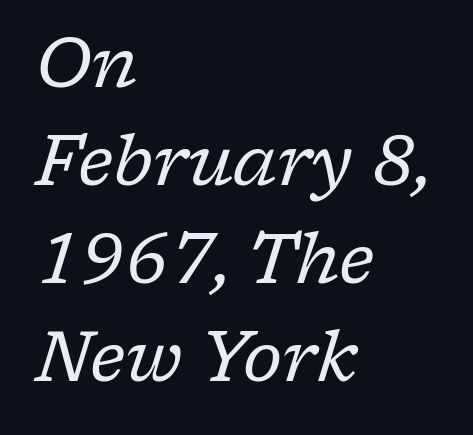
Q: Is the text bold? A: No.
Q: Is the text italic (slanted)? A: Yes, it leans right by about 17 degrees.
Q: Is the typeface a serif or a sans-serif typeface? A: Serif.
Q: Is the text underlined? A: No.
Q: How is the paragraph aligned? A: Left-aligned.
Q: Is the spacing between letters normal or unusually wide? A: Normal.
Q: Is the spacing between lines tight, normal or loose? A: Normal.
Q: Width (condensed, normal, or wide)? A: Normal.
Q: Stroke contrast? A: Low.
Q: x-height? A: Medium.
Q: Monospaced? A: No.
